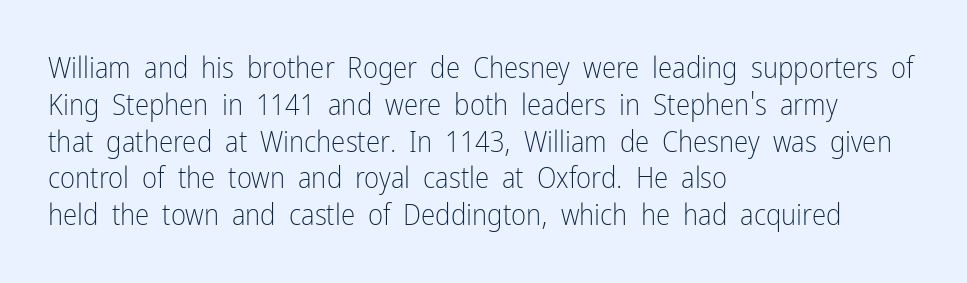
Characters remain perfectly vertical along every line. Think standard paragraph weight, or any step lighter than that. Letters rest on an invisible, unmarked baseline. The face used here is a sans, in the tradition of grotesques and geometrics.
